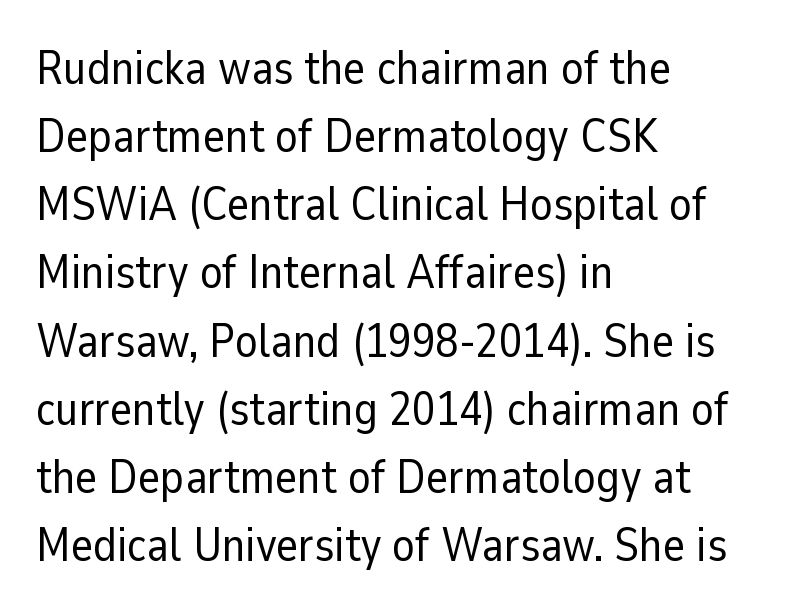
The image shows 47 px regular-weight sans-serif type, upright; set left-aligned, normal line spacing (1.45x), normal letter spacing, not underlined; low stroke contrast and a medium x-height.
